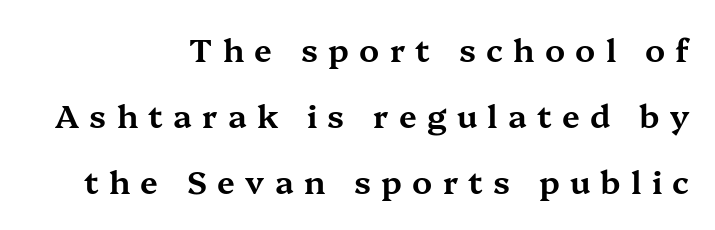
The lettering holds an erect, upright posture throughout. Serifs: yes, visible at the terminals of the letterforms. Leading: increased. Is the block centered? No — it sits flush against the right margin.
